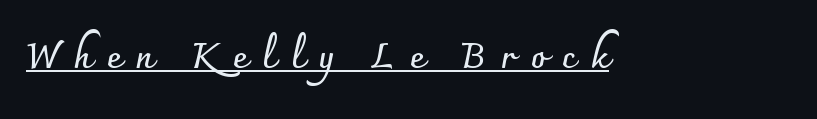
The image shows 35 px semibold sans-serif type; set unusually wide letter spacing (+0.41 em), underlined; low stroke contrast and a small x-height.
